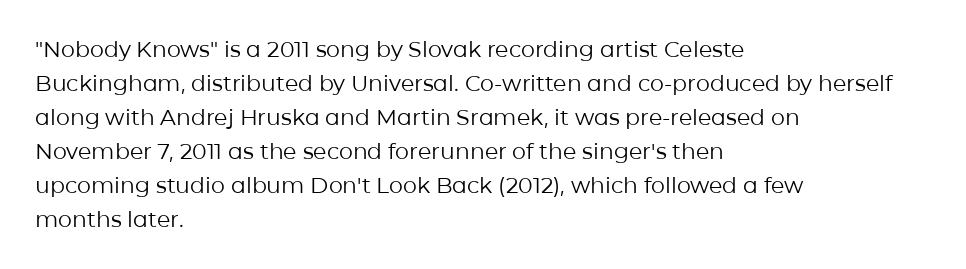
The image shows 22 px text type, upright; set left-aligned, normal line spacing (1.55x), normal letter spacing, not underlined.
